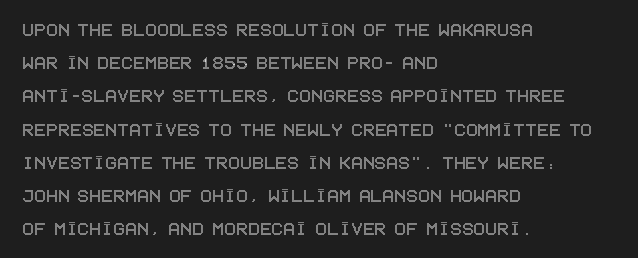
The image shows 22 px text type, upright; set left-aligned, normal line spacing (1.51x), normal letter spacing, not underlined.
